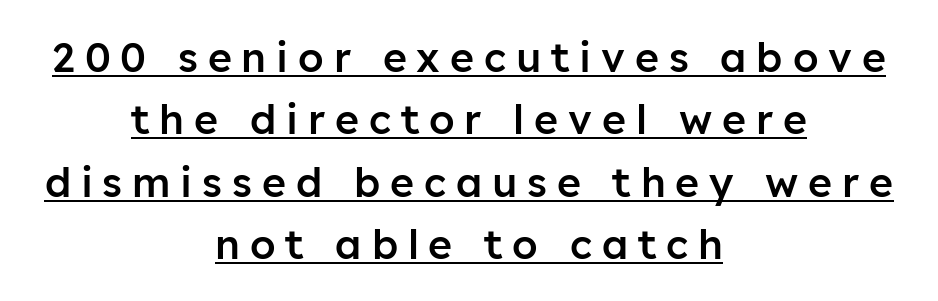
The image shows 41 px semibold sans-serif type, upright; set centered, normal line spacing (1.52x), unusually wide letter spacing (+0.24 em), underlined; low stroke contrast and a medium x-height.
